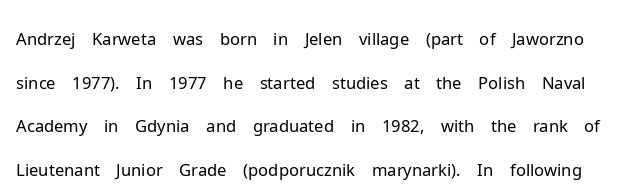
Q: Is the text bold? A: No.
Q: Is the text italic (slanted)? A: No, it is upright.
Q: Is the typeface a serif or a sans-serif typeface? A: Sans-serif.
Q: Is the text underlined? A: No.
Q: Is the spacing between letters normal or unusually wide? A: Normal.
Q: Is the spacing between lines tight, normal or loose? A: Normal.
Q: Width (condensed, normal, or wide)? A: Normal.
Q: Stroke contrast? A: Low.
Q: x-height? A: Medium.
Q: Monospaced? A: No.
